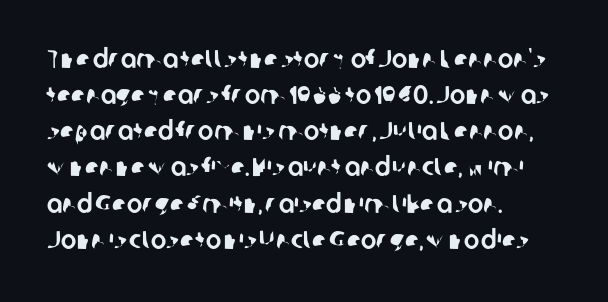
Q: Is the text underlined? A: No.
Q: How is the paragraph aligned? A: Left-aligned.
Q: Is the spacing between letters normal or unusually wide? A: Normal.
Q: Is the spacing between lines tight, normal or loose? A: Normal.
